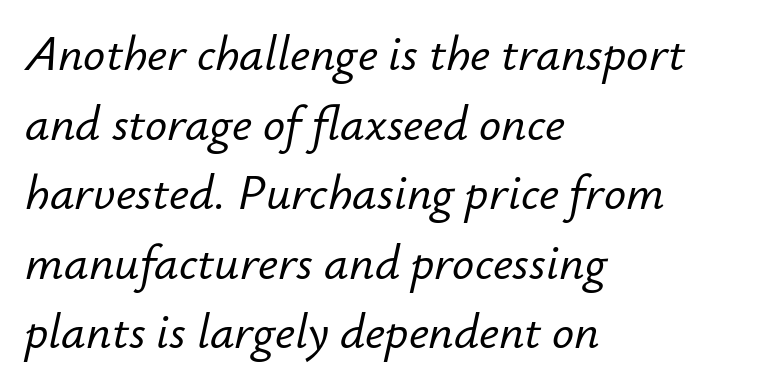
Evenly set lines give the paragraph a standard silhouette. Descenders are the only things crossing below the line. Here the designer chose a conventional face with non-uniform glyph widths. Left-aligned paragraph, ragged on the right. The gaps between neighbouring characters are ordinary and unremarkable.
